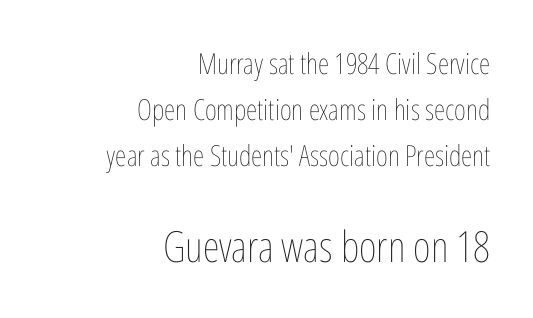
The words here are not underlined. The specimen reads as upright at a glance. Glyph-to-glyph distance matches everyday printed text. Students, observe: this is what conventionally led text looks like. The rendering enlarges the type as you move from the upper chunk to the lower. The lines in this sample share a right terminus and differ only in where they begin.
